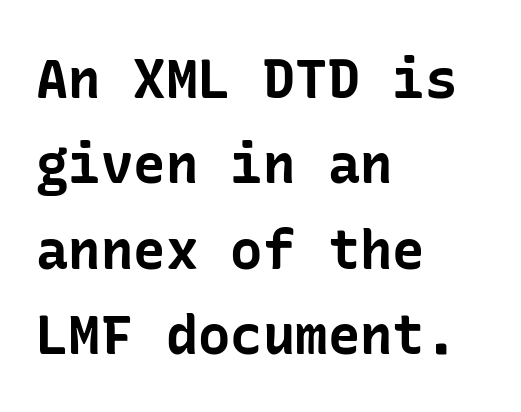
Q: Is the text bold? A: Yes.
Q: Is the text italic (slanted)? A: No, it is upright.
Q: Is the typeface a serif or a sans-serif typeface? A: Sans-serif.
Q: Is the text underlined? A: No.
Q: How is the paragraph aligned? A: Left-aligned.
Q: Is the spacing between letters normal or unusually wide? A: Normal.
Q: Is the spacing between lines tight, normal or loose? A: Normal.
Q: Width (condensed, normal, or wide)? A: Normal.
Q: Stroke contrast? A: Low.
Q: x-height? A: Medium.
